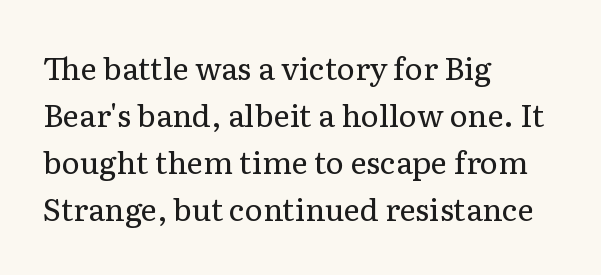
Q: Is the text bold? A: No.
Q: Is the text italic (slanted)? A: No, it is upright.
Q: Is the typeface a serif or a sans-serif typeface? A: Serif.
Q: Is the text underlined? A: No.
Q: How is the paragraph aligned? A: Left-aligned.
Q: Is the spacing between letters normal or unusually wide? A: Normal.
Q: Is the spacing between lines tight, normal or loose? A: Normal.
Q: Width (condensed, normal, or wide)? A: Normal.
Q: Stroke contrast? A: Low.
Q: x-height? A: Medium.
Q: Monospaced? A: No.
